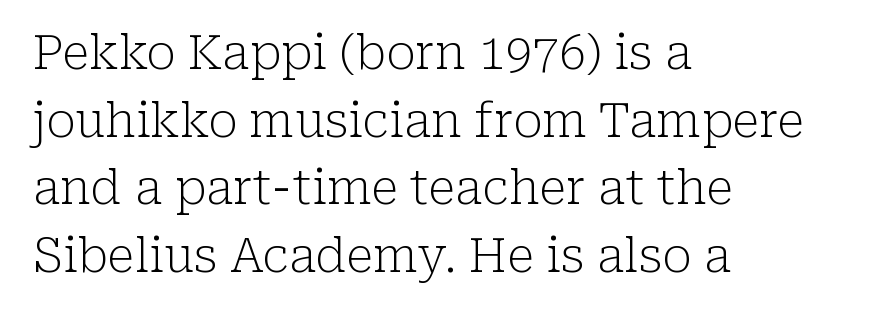
The text block is weighted toward the left margin, trailing off unevenly rightward. A typesetter would mark this as roman, not italic. Character widths vary here, with narrow letters taking less room than wide ones. Clear beneath every line of the passage. The designer left line spacing at the default.
